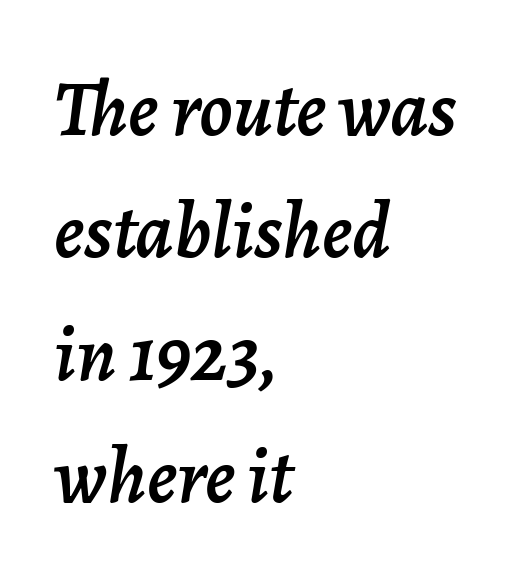
{"italic": "yes", "lean": "right", "slant_degrees": 7, "width": "normal", "stroke_contrast": "low", "x_height": "medium", "monospaced": "no", "underline": "no", "align": "left", "line_spacing": "normal", "line_spacing_ratio": 1.55, "letter_spacing": "normal", "letter_spacing_em": 0.0, "glyph_px": 79}
